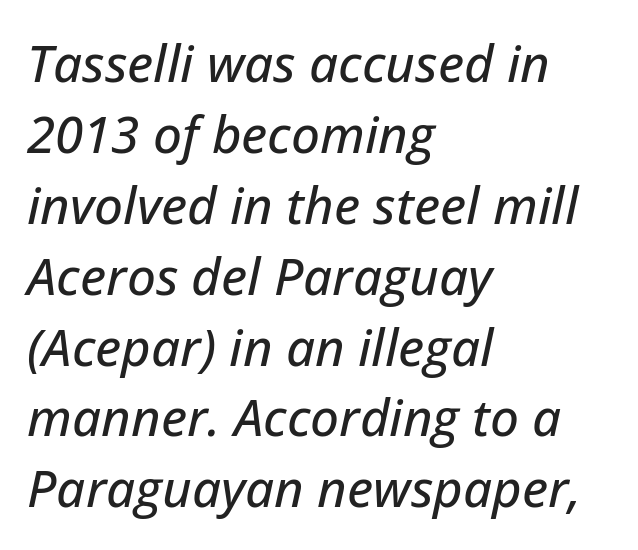
The image shows 51 px text type, italic (leaning right); set left-aligned, normal line spacing (1.39x), normal letter spacing, not underlined; low stroke contrast and a medium x-height.
